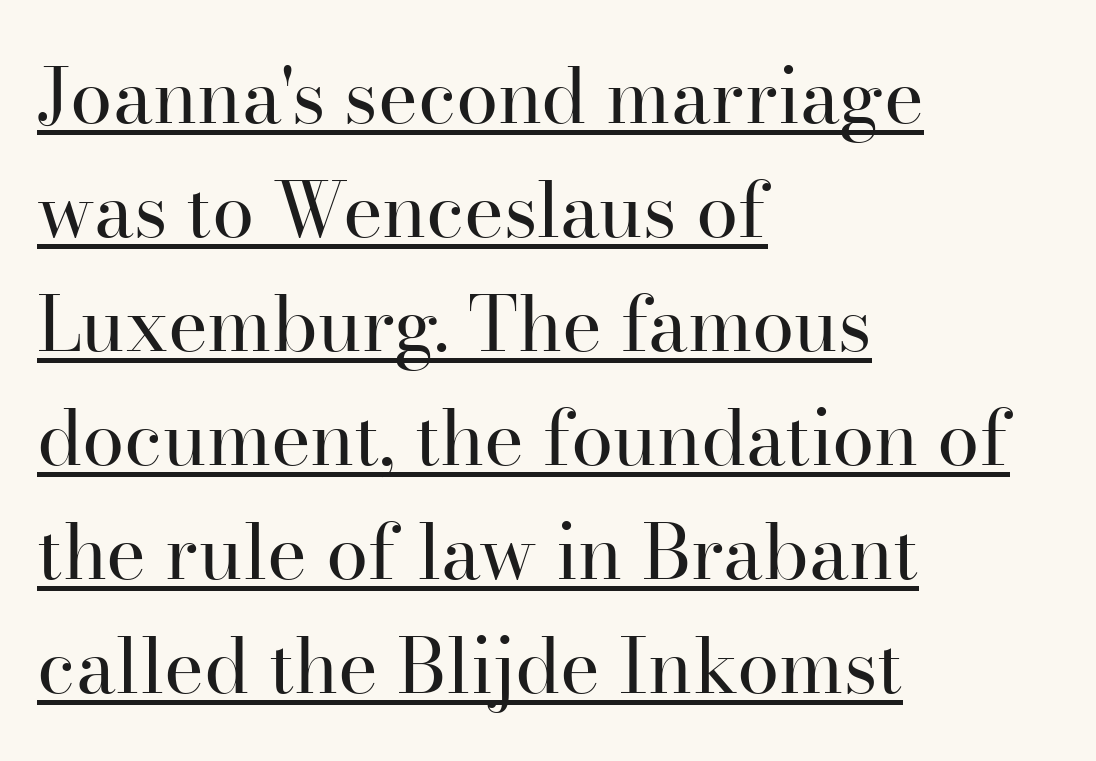
{"serif": "yes", "italic": "no", "bold": "no", "weight": "regular", "width": "normal", "stroke_contrast": "high", "x_height": "small", "monospaced": "no", "underline": "yes", "align": "left", "line_spacing": "normal", "line_spacing_ratio": 1.5, "letter_spacing": "normal", "letter_spacing_em": 0.0, "glyph_px": 76}
